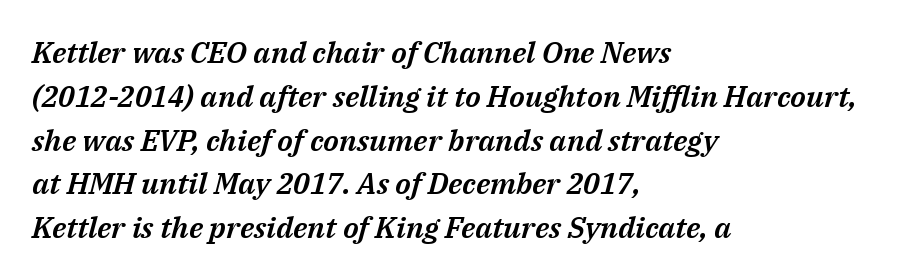
{"italic": "yes", "lean": "right", "slant_degrees": 14, "width": "normal", "stroke_contrast": "medium", "x_height": "medium", "monospaced": "no", "underline": "no", "align": "left", "line_spacing": "normal", "line_spacing_ratio": 1.46, "letter_spacing": "normal", "letter_spacing_em": 0.0, "glyph_px": 30}
